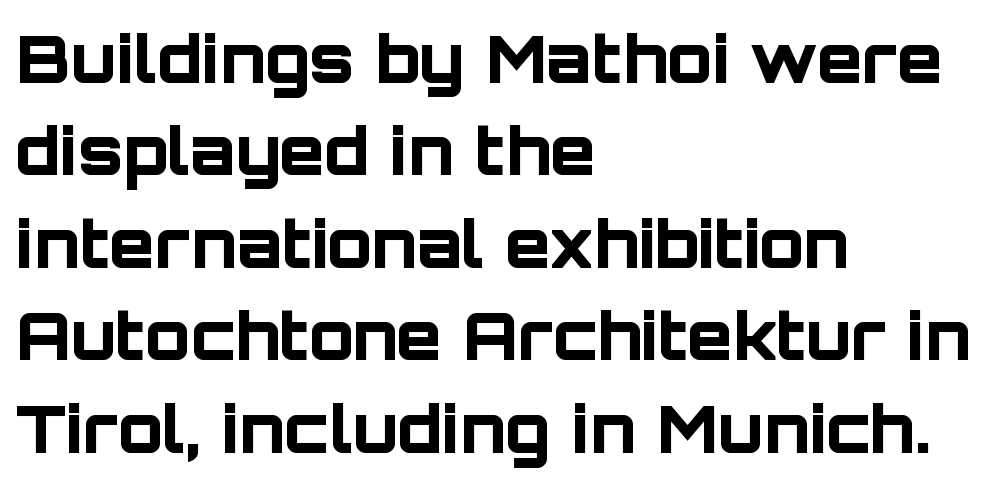
The image shows 66 px bold sans-serif type, upright; set left-aligned, normal line spacing (1.4x), normal letter spacing, not underlined; low stroke contrast and a large x-height.
